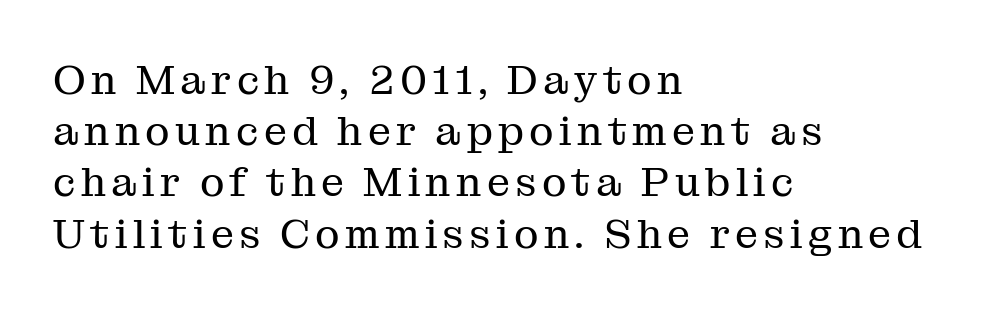
{"serif": "yes", "italic": "no", "bold": "no", "weight": "regular", "width": "normal", "stroke_contrast": "medium", "x_height": "medium", "monospaced": "no", "underline": "no", "align": "left", "line_spacing": "normal", "line_spacing_ratio": 1.25, "glyph_px": 41}
